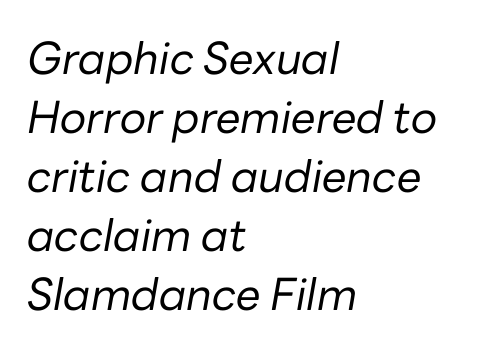
Q: Is the text bold? A: No.
Q: Is the text italic (slanted)? A: Yes, it leans right by about 10 degrees.
Q: Is the text underlined? A: No.
Q: How is the paragraph aligned? A: Left-aligned.
Q: Is the spacing between letters normal or unusually wide? A: Normal.
Q: Is the spacing between lines tight, normal or loose? A: Normal.
Q: Width (condensed, normal, or wide)? A: Normal.
Q: Stroke contrast? A: Low.
Q: x-height? A: Medium.
Q: Monospaced? A: No.
